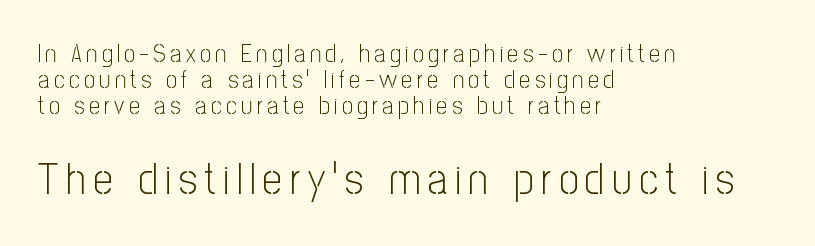
Character size in the trailing block exceeds that of the leading block. Does the lettering tilt? It doesn't — this is upright. In terms of letterform style, serifs are entirely absent. The font sits on the lighter half of the weight spectrum, regular included.
